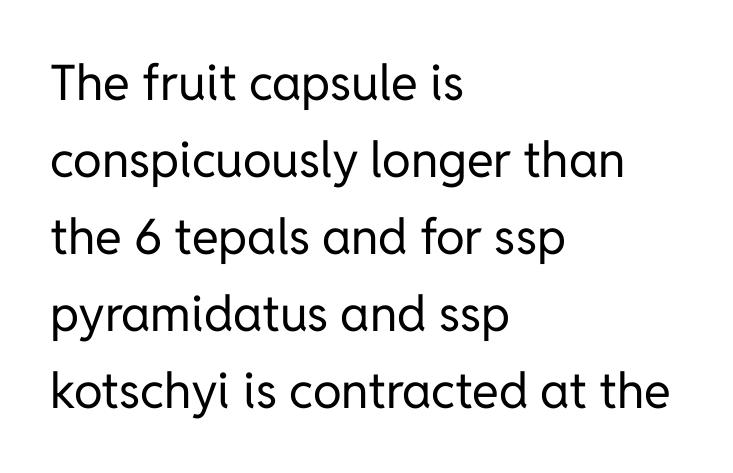
The image shows 49 px regular-weight sans-serif type, upright; set left-aligned, normal line spacing (1.57x), normal letter spacing, not underlined; low stroke contrast and a medium x-height.
